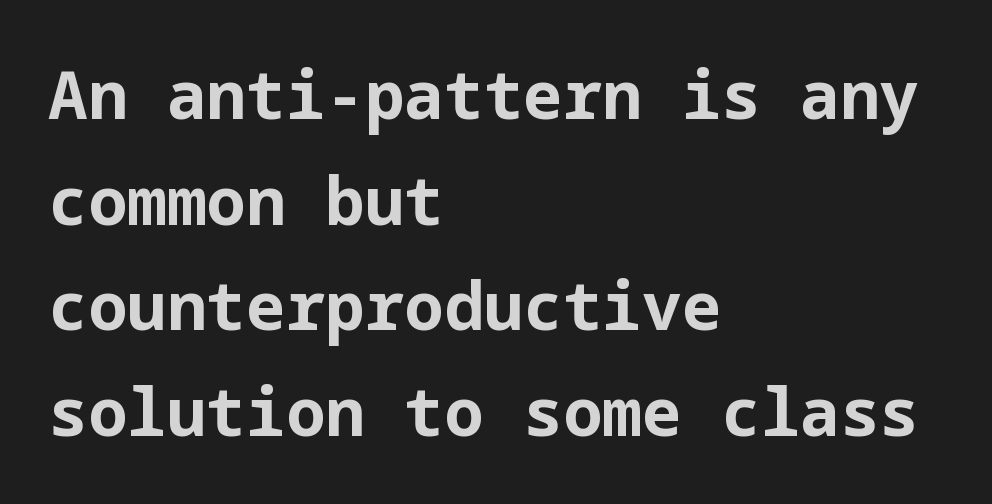
The type family on display is of the sans-serif kind. The typesetter chose a ragged-right arrangement here. Short note: letters normally spaced. Vertical strokes here are truly vertical.
